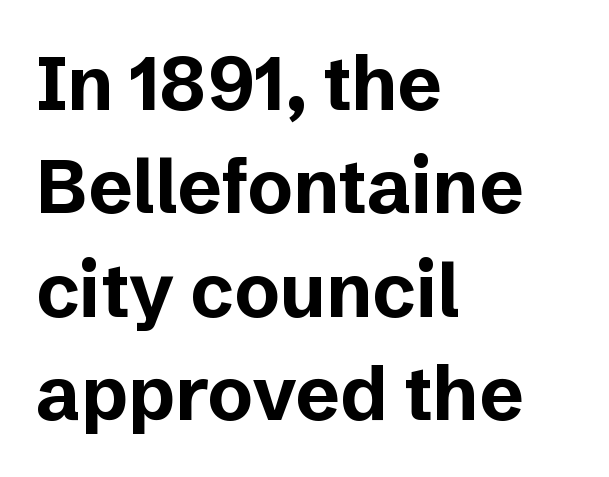
Q: Is the text bold? A: Yes.
Q: Is the text italic (slanted)? A: No, it is upright.
Q: Is the typeface a serif or a sans-serif typeface? A: Sans-serif.
Q: Is the text underlined? A: No.
Q: How is the paragraph aligned? A: Left-aligned.
Q: Is the spacing between letters normal or unusually wide? A: Normal.
Q: Is the spacing between lines tight, normal or loose? A: Normal.
Q: Width (condensed, normal, or wide)? A: Normal.
Q: Stroke contrast? A: Low.
Q: x-height? A: Medium.
Q: Monospaced? A: No.
